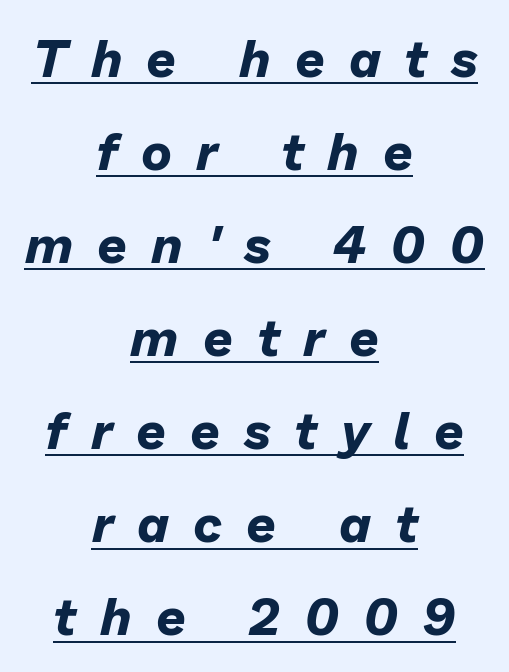
The passage shown has open, widely tracked lettering throughout. Observe the lean: these are italic letterforms. Typographic density is high because the face is bold. This sample has the flowing, uneven cadence of proportional lettering. Both edges are ragged and mirror each other, which tells us the setting is centered.
